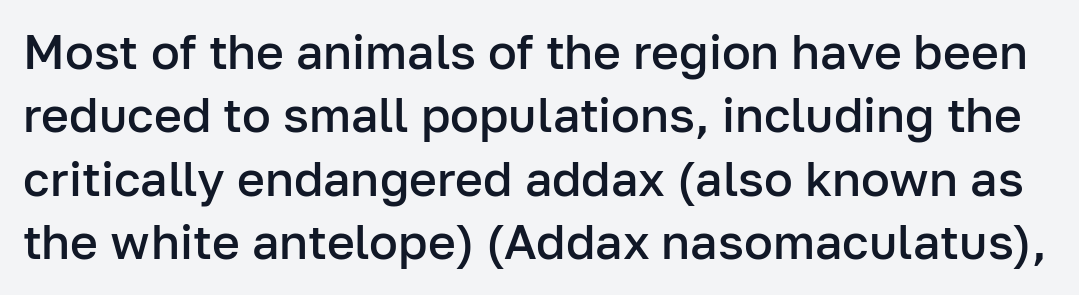
Q: Is the text bold? A: Semi-bold.
Q: Is the text italic (slanted)? A: No, it is upright.
Q: Is the typeface a serif or a sans-serif typeface? A: Sans-serif.
Q: Is the text underlined? A: No.
Q: Is the spacing between letters normal or unusually wide? A: Normal.
Q: Is the spacing between lines tight, normal or loose? A: Normal.
Q: Width (condensed, normal, or wide)? A: Normal.
Q: Stroke contrast? A: Low.
Q: x-height? A: Medium.
Q: Monospaced? A: No.
